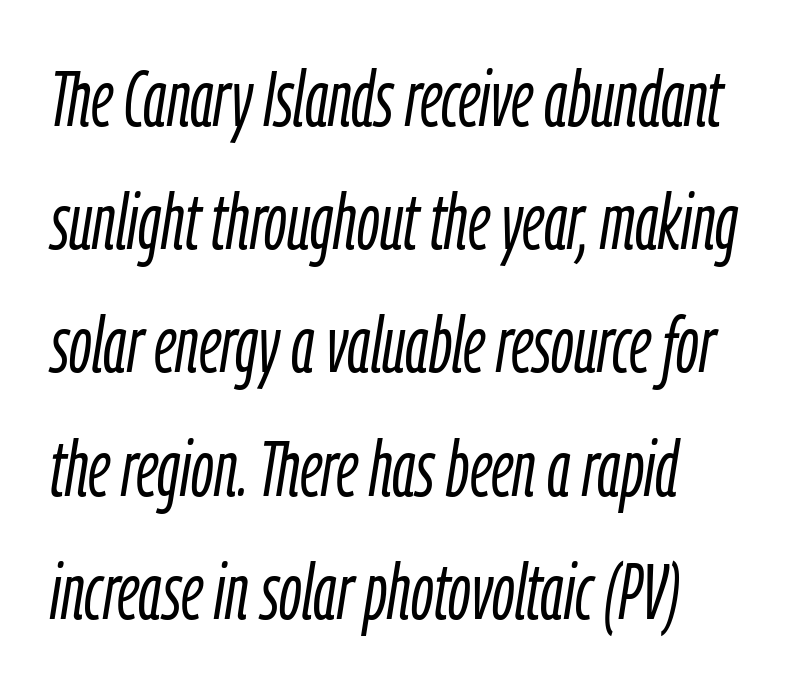
{"italic": "yes", "lean": "right", "slant_degrees": 9, "bold": "no", "weight": "light", "width": "condensed", "stroke_contrast": "low", "x_height": "medium", "monospaced": "no", "underline": "no", "align": "left", "line_spacing": "normal", "line_spacing_ratio": 1.58, "letter_spacing": "normal", "letter_spacing_em": 0.0, "glyph_px": 78}
